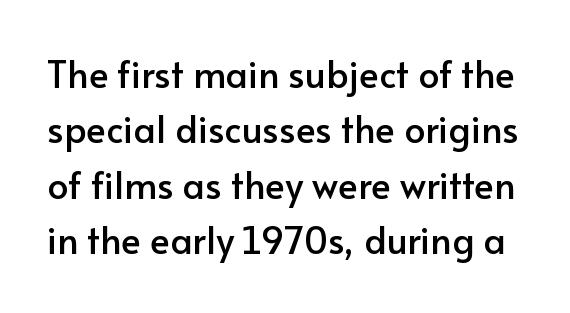
This rendering leaves character spacing at its baseline value. Designer's note — italics off, roman on. The line-height multiplier appears to be the usual default. A typesetter would label this face a sans.
